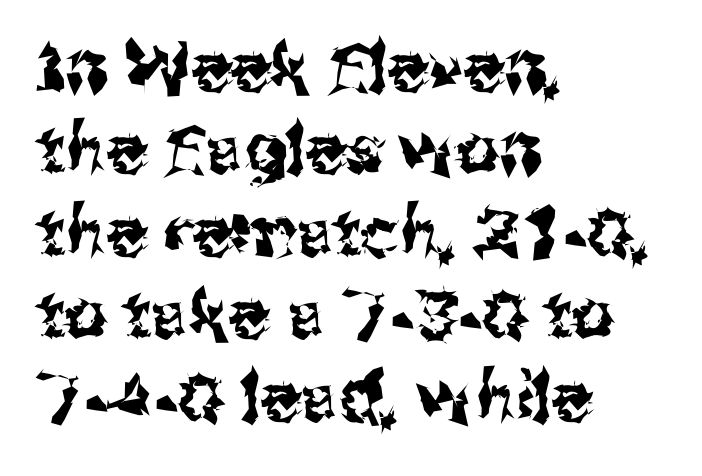
This rendering features lettering with no underline. The letters carry no serifs — their stems end cleanly without finishing strokes. Is the letter spacing exaggerated? No — it looks like the ordinary default. Each letter keeps its own natural width here, so spacing adapts to shape. Posture: upright roman.
